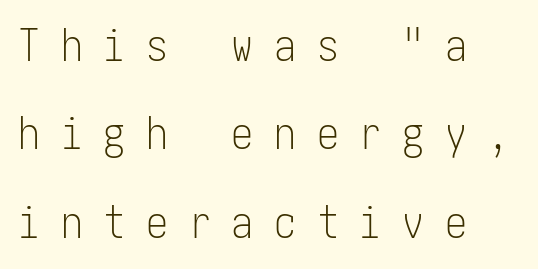
The image shows 44 px light, condensed sans-serif type, upright; set left-aligned, loose line spacing (2.01x), unusually wide letter spacing (+0.47 em), not underlined; low stroke contrast and a medium x-height.
